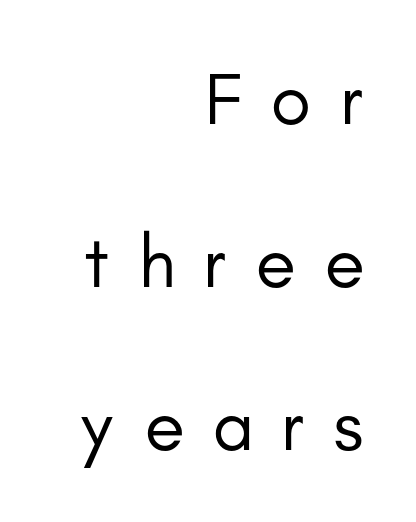
The image shows 74 px regular-weight sans-serif type, upright; set right-aligned, loose line spacing (2.2x), unusually wide letter spacing (+0.38 em), not underlined; low stroke contrast and a small x-height.
